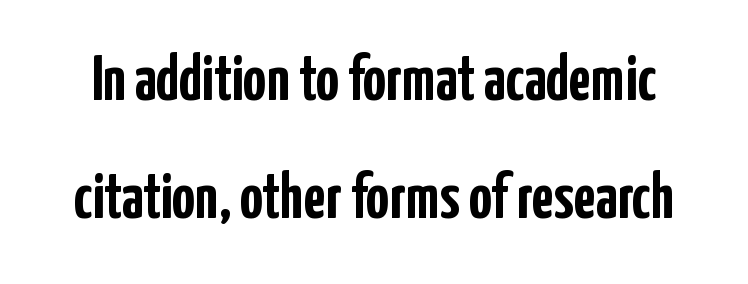
The image shows 64 px semibold, condensed sans-serif type, upright; set line spacing 1.85x, normal letter spacing, not underlined; low stroke contrast and a medium x-height.
